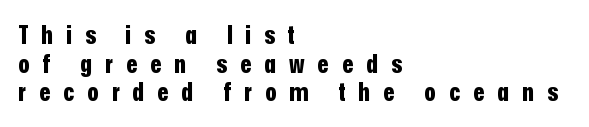
The image shows 26 px bold type, upright; set left-aligned, tight line spacing (1.1x), unusually wide letter spacing (+0.5 em), not underlined.
